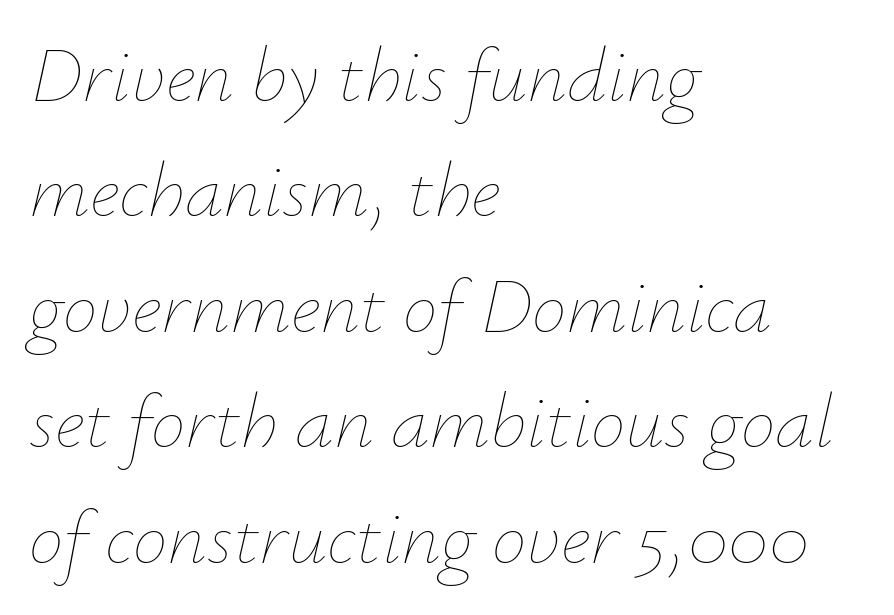
Q: Is the text bold? A: No.
Q: Is the text italic (slanted)? A: Yes, it leans right by about 12 degrees.
Q: Is the text underlined? A: No.
Q: How is the paragraph aligned? A: Left-aligned.
Q: Is the spacing between letters normal or unusually wide? A: Normal.
Q: Is the spacing between lines tight, normal or loose? A: Normal.
Q: Width (condensed, normal, or wide)? A: Normal.
Q: Stroke contrast? A: Low.
Q: x-height? A: Small.
Q: Monospaced? A: No.
